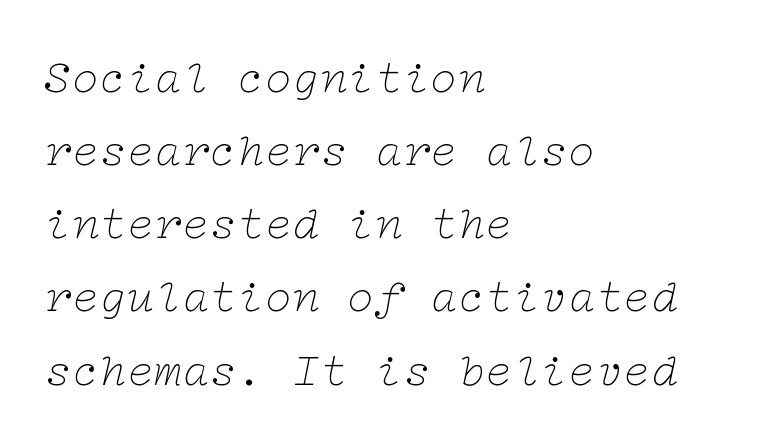
{"serif": "yes", "italic": "yes", "lean": "right", "slant_degrees": 12, "bold": "no", "weight": "thin", "width": "wide", "stroke_contrast": "low", "x_height": "medium", "underline": "no", "align": "left", "line_spacing": "normal", "line_spacing_ratio": 1.59, "letter_spacing": "normal", "letter_spacing_em": 0.0, "glyph_px": 46}
